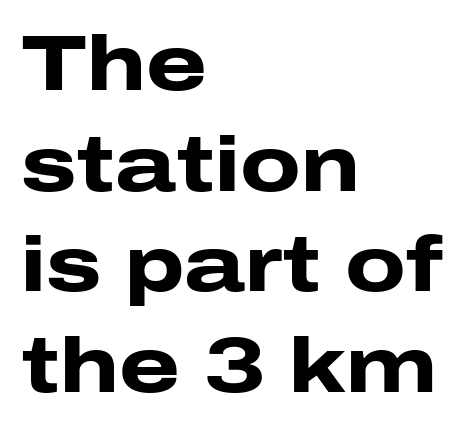
{"serif": "no", "italic": "no", "bold": "yes", "weight": "heavy", "width": "wide", "stroke_contrast": "low", "x_height": "medium", "monospaced": "no", "underline": "no", "align": "left", "line_spacing": "normal", "line_spacing_ratio": 1.29, "letter_spacing": "normal", "letter_spacing_em": 0.0, "glyph_px": 78}
